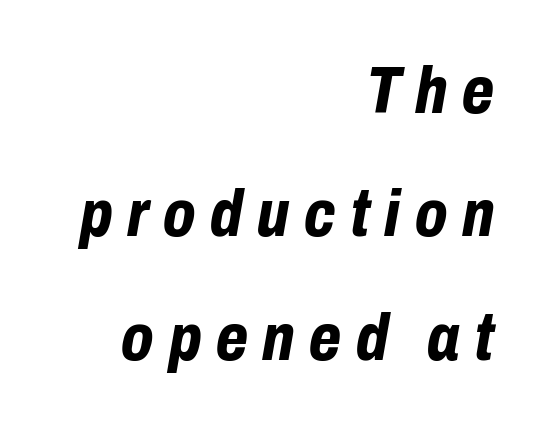
The image shows 66 px bold, condensed type, italic (leaning right); set right-aligned, line spacing 1.87x, unusually wide letter spacing (+0.22 em), not underlined; low stroke contrast and a medium x-height.
